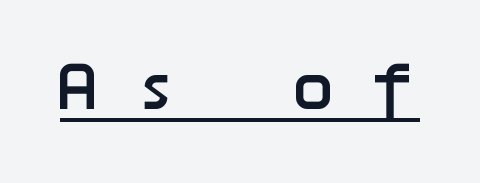
The image shows 68 px semibold sans-serif type, upright; set unusually wide letter spacing (+0.49 em), underlined; low stroke contrast and a medium x-height.
